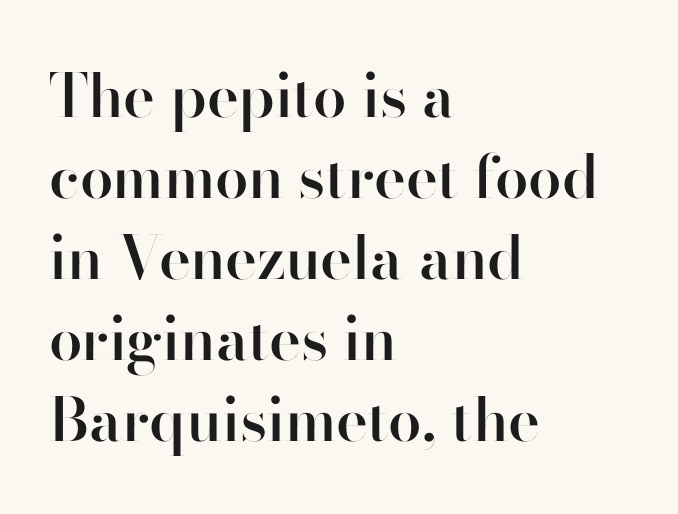
This block has exactly the height ordinary leading produces. The face used here is a semibold: visibly heavier than regular, lighter than bold. The type is set solid horizontally, with unmodified tracking. Typeset ragged right — the left edge is the straight one. The space beneath each line is pristine and unruled. The passage shown is typed in a proportional face where columns would drift.
